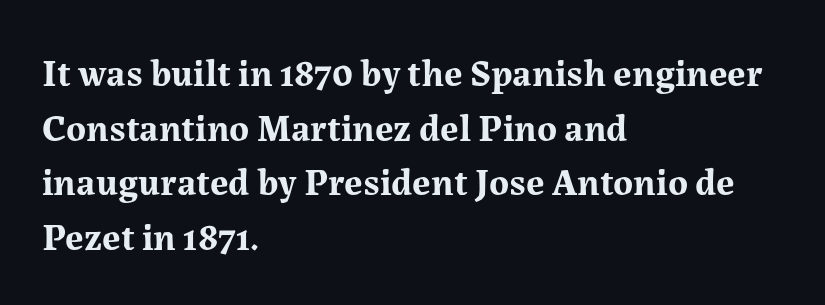
{"serif": "yes", "italic": "no", "bold": "yes", "weight": "bold", "width": "normal", "stroke_contrast": "medium", "x_height": "medium", "monospaced": "no", "underline": "no", "align": "left", "line_spacing": "normal", "line_spacing_ratio": 1.44, "letter_spacing": "normal", "letter_spacing_em": 0.0, "glyph_px": 38}
